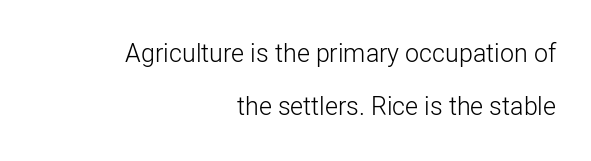
Q: Is the text bold? A: No.
Q: Is the text italic (slanted)? A: No, it is upright.
Q: Is the text underlined? A: No.
Q: How is the paragraph aligned? A: Right-aligned.
Q: Is the spacing between letters normal or unusually wide? A: Normal.
Q: Is the spacing between lines tight, normal or loose? A: Loose.
